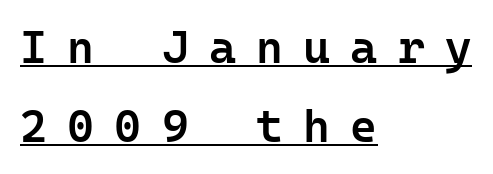
Decoration check: the copy is underlined. Regarding serifs, this sample does without them. These lines were composed using upright roman letters. The tracking jumps out immediately: characters are airy and widely separated. Semibold letterforms, between regular and bold.
